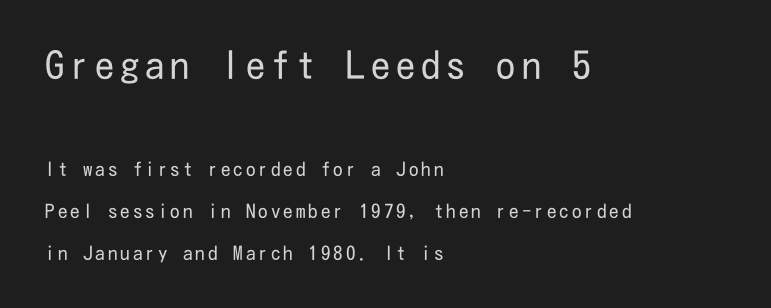
{"serif": "no", "italic": "no", "bold": "no", "weight": "regular", "width": "condensed", "stroke_contrast": "low", "x_height": "medium", "underline": "no", "align": "left", "line_spacing": "loose", "line_spacing_ratio": 2.2, "larger_block": "first", "size_ratio": 2.0, "glyph_px": 38}
